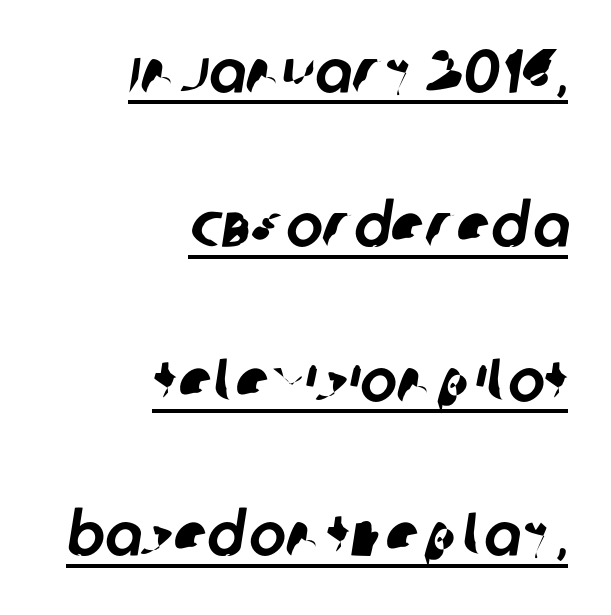
In terms of letterspacing, this is plain default setting. If you drew a ruler down the right edge, every line would touch it. Each line of the rendering has a horizontal stroke beneath the glyphs. Spacing verdict: proportional, widths tailored to each character. Type style note: lacks serifs. This sample trades compactness for vertical openness between lines.
